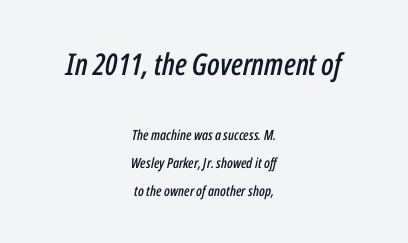
Q: Is the text italic (slanted)? A: Yes, it leans right by about 12 degrees.
Q: Is the text underlined? A: No.
Q: How is the paragraph aligned? A: Centered.
Q: Is the spacing between letters normal or unusually wide? A: Normal.
Q: Is the spacing between lines tight, normal or loose? A: Loose.
Q: Which block of text is set in a larger size, the first (top) or the second (bottom)? A: The first (top) one.
Q: Width (condensed, normal, or wide)? A: Condensed.
Q: Stroke contrast? A: Low.
Q: x-height? A: Medium.
Q: Monospaced? A: No.
